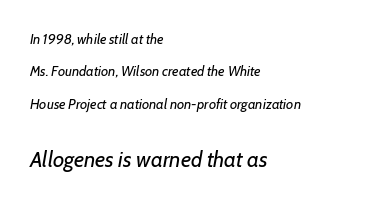
The image shows 22 px text type, italic (leaning right); set left-aligned, loose line spacing (2.31x), normal letter spacing, not underlined; the second (bottom) block is 1.57x larger.
